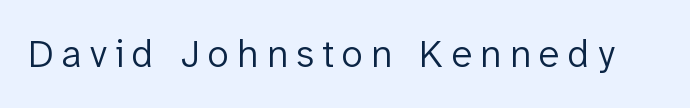
Quick note: underline off. A typesetter would call this proportional, since set widths differ per character. It's the straight-up-and-down kind of type. This sample uses expanded letter spacing, leaving extra air between glyphs. The weight tops out at a normal text grade.
